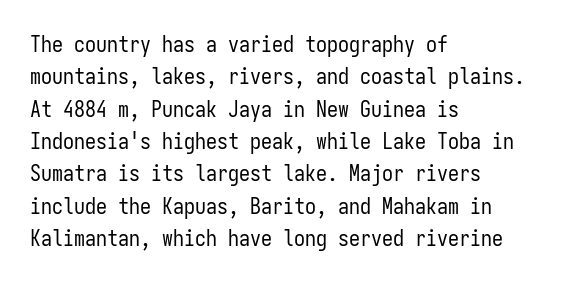
Q: Is the text bold? A: No.
Q: Is the text italic (slanted)? A: No, it is upright.
Q: Is the text underlined? A: No.
Q: How is the paragraph aligned? A: Left-aligned.
Q: Is the spacing between letters normal or unusually wide? A: Normal.
Q: Is the spacing between lines tight, normal or loose? A: Normal.
